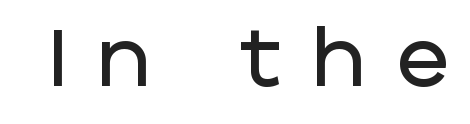
The image shows 79 px sans-serif type, upright; set unusually wide letter spacing (+0.41 em), not underlined; low stroke contrast and a large x-height.
